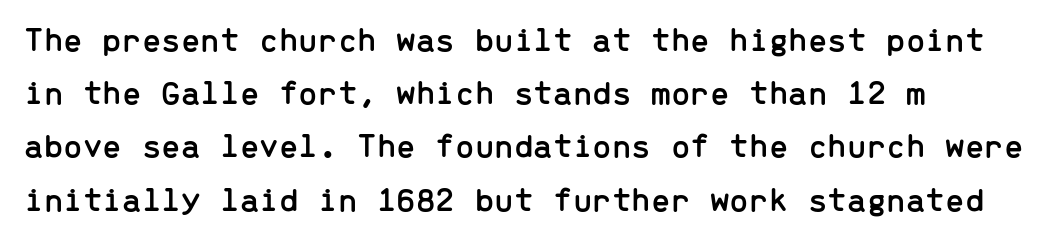
The image shows 35 px sans-serif type, upright, monospaced; set left-aligned, normal line spacing (1.52x), normal letter spacing, not underlined; low stroke contrast and a medium x-height.
